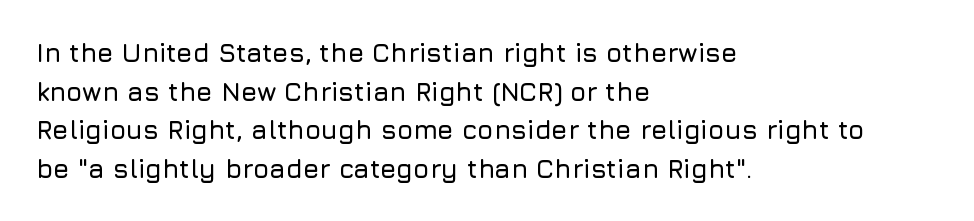
The image shows 26 px text type, upright; set left-aligned, normal line spacing (1.49x), normal letter spacing, not underlined.
